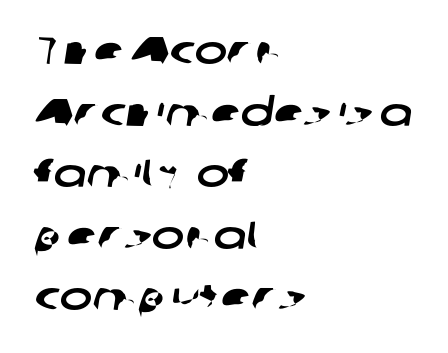
The image shows 39 px wide sans-serif type; set left-aligned, normal line spacing (1.58x), normal letter spacing, not underlined; low stroke contrast and a medium x-height.
